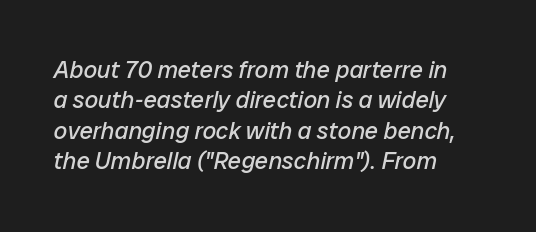
The image shows 24 px text type, italic (leaning right); set left-aligned, normal line spacing (1.27x), normal letter spacing, not underlined.
